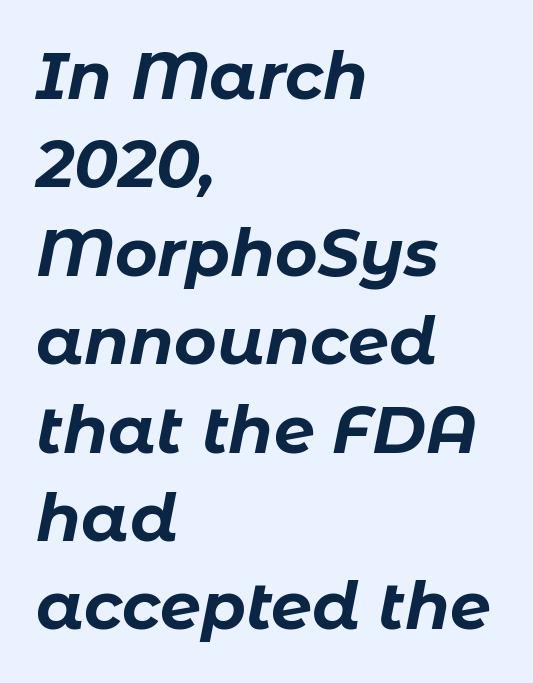
Q: Is the text bold? A: Yes.
Q: Is the text italic (slanted)? A: Yes, it leans right by about 11 degrees.
Q: Is the text underlined? A: No.
Q: How is the paragraph aligned? A: Left-aligned.
Q: Is the spacing between letters normal or unusually wide? A: Normal.
Q: Is the spacing between lines tight, normal or loose? A: Normal.
Q: Width (condensed, normal, or wide)? A: Normal.
Q: Stroke contrast? A: Low.
Q: x-height? A: Medium.
Q: Monospaced? A: No.
